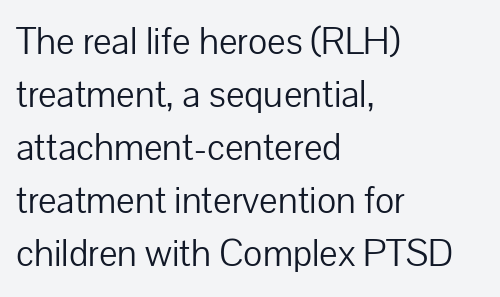
The type family on display is of the sans-serif kind. Each row of text sits above clean, open space. Where is the straight margin? On the left. The face used here is proportionally spaced, like ordinary book or web type. Regular leading. Italic? Not at all — the glyphs are vertical.
